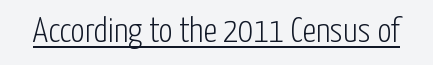
{"serif": "no", "italic": "no", "bold": "no", "weight": "light", "width": "condensed", "stroke_contrast": "low", "x_height": "medium", "monospaced": "no", "underline": "yes", "letter_spacing": "normal", "letter_spacing_em": 0.0, "glyph_px": 35}
